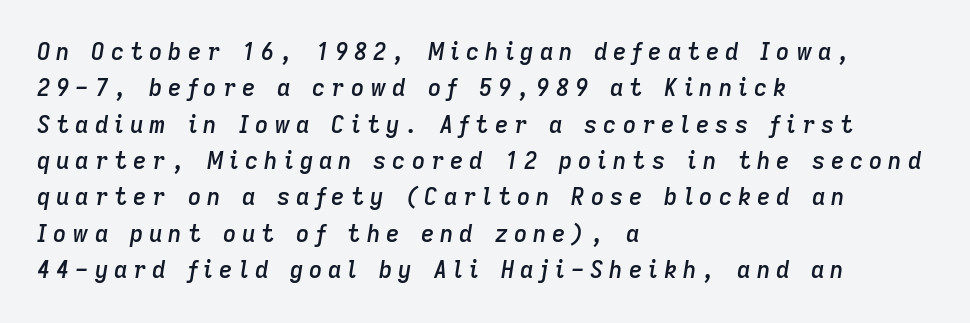
The image shows 23 px text type, italic (leaning right); set left-aligned, normal line spacing (1.58x), unusually wide letter spacing (+0.26 em), not underlined.
